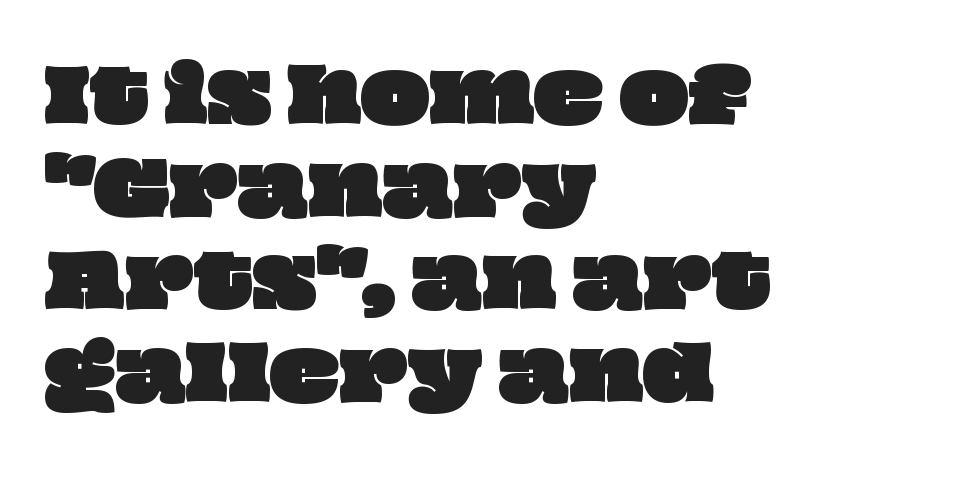
Underline: absent. These lines are set flush left with a ragged right edge. Summary of vertical rhythm: regular, with standard interline spacing. Inter-character spacing is left at the font's built-in metrics.
